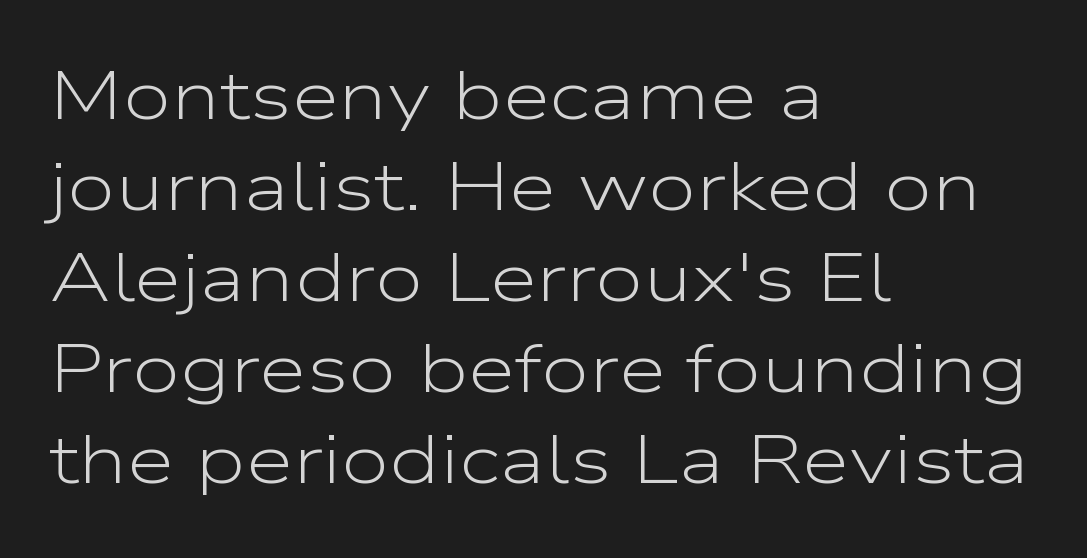
{"serif": "no", "italic": "no", "bold": "no", "weight": "light", "width": "wide", "stroke_contrast": "low", "x_height": "medium", "monospaced": "no", "underline": "no", "align": "left", "line_spacing": "normal", "line_spacing_ratio": 1.32, "letter_spacing": "normal", "letter_spacing_em": 0.0, "glyph_px": 69}
